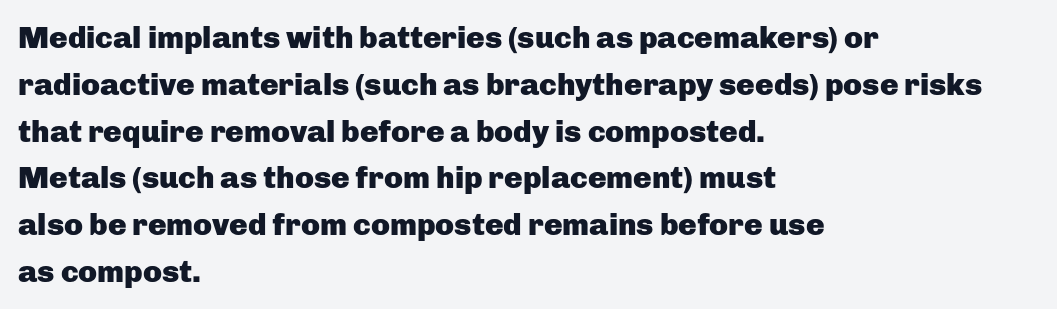
Q: Is the text bold? A: Yes.
Q: Is the text italic (slanted)? A: No, it is upright.
Q: Is the typeface a serif or a sans-serif typeface? A: Sans-serif.
Q: Is the text underlined? A: No.
Q: How is the paragraph aligned? A: Left-aligned.
Q: Is the spacing between letters normal or unusually wide? A: Normal.
Q: Is the spacing between lines tight, normal or loose? A: Normal.
Q: Width (condensed, normal, or wide)? A: Normal.
Q: Stroke contrast? A: Low.
Q: x-height? A: Medium.
Q: Monospaced? A: No.
